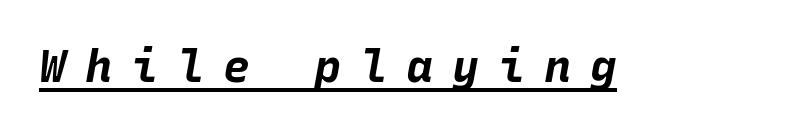
{"italic": "yes", "lean": "right", "slant_degrees": 10, "bold": "yes", "weight": "bold", "width": "normal", "stroke_contrast": "low", "x_height": "large", "monospaced": "yes", "underline": "yes", "letter_spacing": "wide", "letter_spacing_em": 0.42, "glyph_px": 45}
